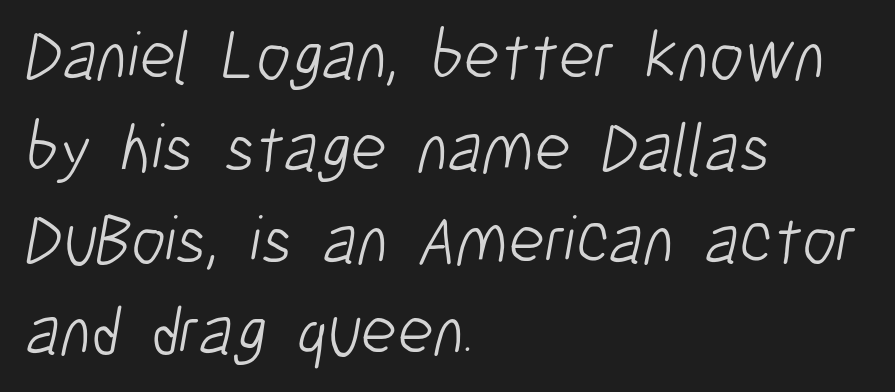
{"serif": "no", "bold": "no", "weight": "light", "width": "condensed", "stroke_contrast": "low", "x_height": "medium", "monospaced": "no", "underline": "no", "align": "left", "line_spacing": "normal", "line_spacing_ratio": 1.33, "letter_spacing": "normal", "letter_spacing_em": 0.0, "glyph_px": 69}
